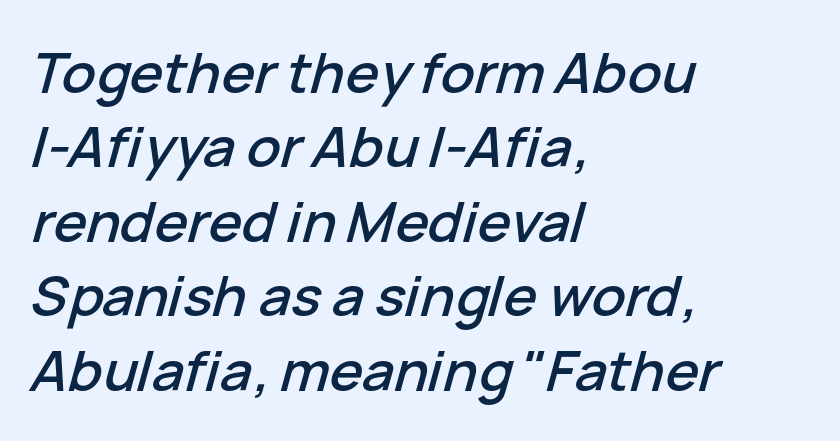
What's the leading like? Ordinary, nothing unusual. Horizontally, the lines are justified to the leading edge only. These lines keep a tight, regular rhythm from letter to letter. Would a proofreader flag this as italicized? Yes. Words float on clear page, feet unadorned.
